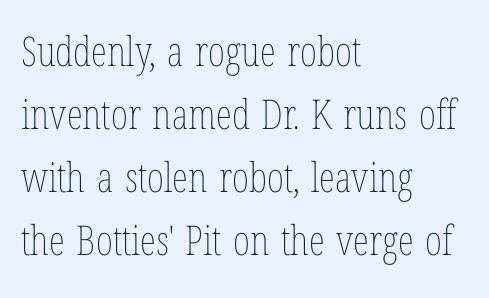
{"italic": "no", "bold": "no", "weight": "thin", "width": "condensed", "stroke_contrast": "low", "x_height": "medium", "monospaced": "no", "underline": "no", "align": "left", "line_spacing": "normal", "line_spacing_ratio": 1.54, "letter_spacing": "normal", "letter_spacing_em": 0.0, "glyph_px": 41}
